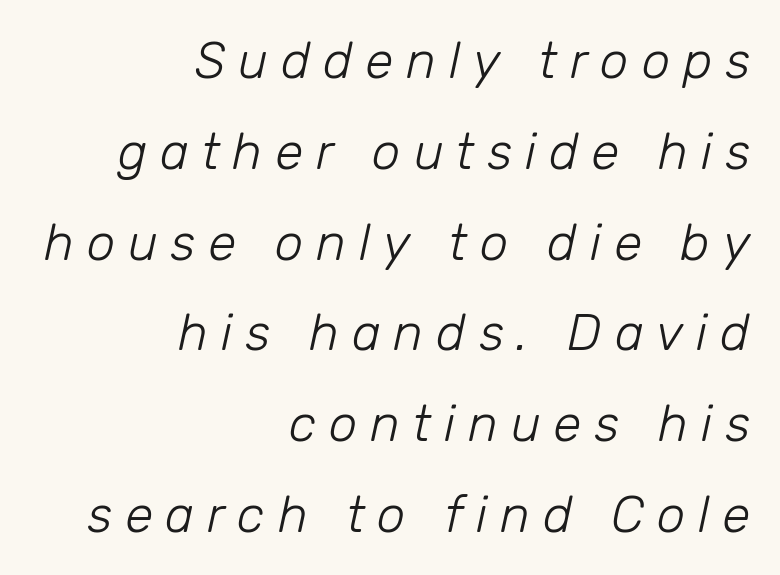
Tall strokes in this sample are angled rather than plumb. This reads as an unemphasized weight, regular at the heaviest. Anything drawn beneath the words? Only blank space. Characters follow at a spacing far wider than the type designer built in. Leftover space on each line is placed entirely before the opening word. Looks like regular typesetting: each glyph gets only the width it needs.
